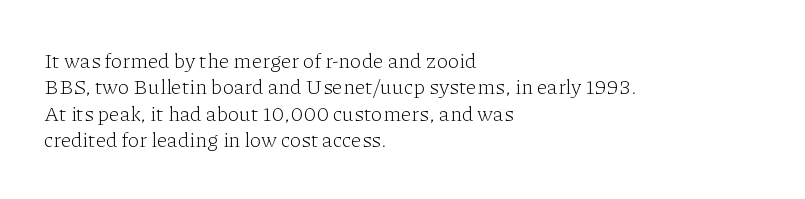
The rendering uses a moderate line-height, typical for paragraphs. Only glyphs here, with clear space below each row. The passage is arranged the way most books set body copy — flush left. Spacing between characters is what you'd get straight out of the box.
